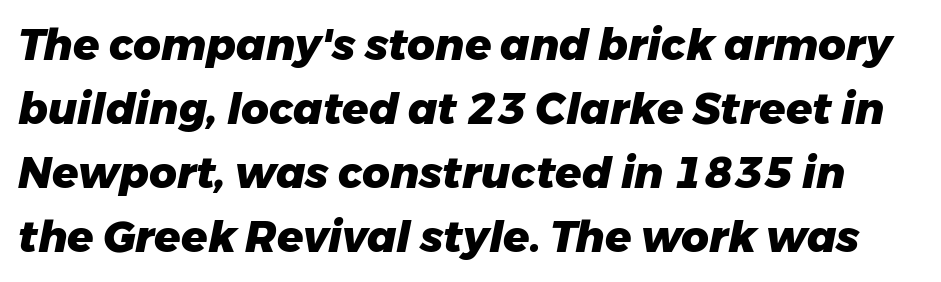
{"italic": "yes", "lean": "right", "slant_degrees": 11, "bold": "yes", "weight": "heavy", "width": "normal", "stroke_contrast": "low", "x_height": "medium", "monospaced": "no", "underline": "no", "line_spacing": "normal", "line_spacing_ratio": 1.49, "letter_spacing": "normal", "letter_spacing_em": 0.0, "glyph_px": 43}
